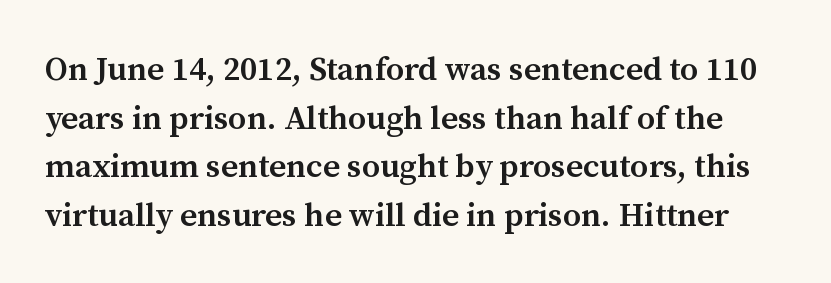
Regular leading. Character widths vary here, with narrow letters taking less room than wide ones. I'd call this a serif setting — the letters wear small feet. Observe the ordinary spacing: letters are neighbours, not strangers.
